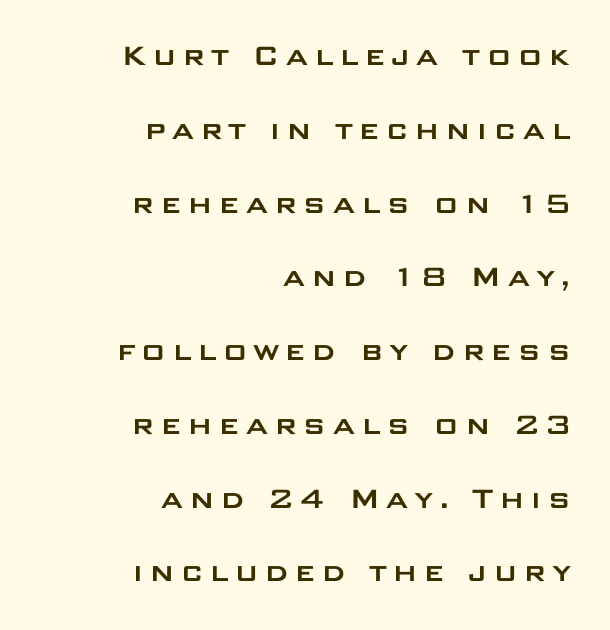
{"serif": "no", "italic": "no", "width": "wide", "stroke_contrast": "low", "x_height": "large", "monospaced": "no", "underline": "no", "align": "right", "line_spacing": "loose", "line_spacing_ratio": 2.17, "glyph_px": 34}
